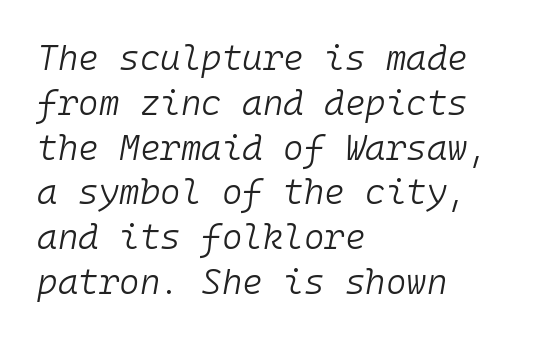
{"italic": "yes", "lean": "right", "slant_degrees": 10, "bold": "no", "weight": "light", "width": "normal", "stroke_contrast": "low", "x_height": "medium", "monospaced": "yes", "underline": "no", "align": "left", "line_spacing": "normal", "line_spacing_ratio": 1.28, "letter_spacing": "normal", "letter_spacing_em": 0.0, "glyph_px": 35}
